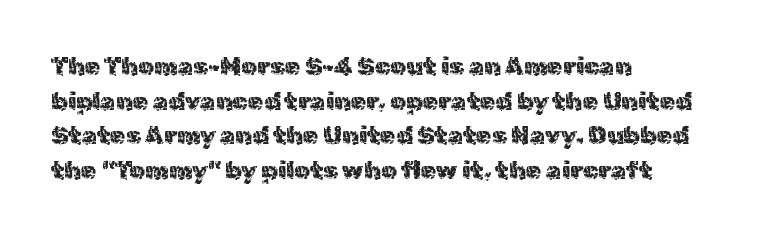
Q: Is the text italic (slanted)? A: No, it is upright.
Q: Is the text underlined? A: No.
Q: How is the paragraph aligned? A: Left-aligned.
Q: Is the spacing between letters normal or unusually wide? A: Normal.
Q: Is the spacing between lines tight, normal or loose? A: Normal.
